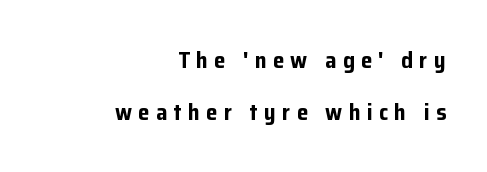
{"italic": "no", "bold": "yes", "underline": "no", "align": "right", "line_spacing": "loose", "line_spacing_ratio": 2.26, "letter_spacing": "wide", "letter_spacing_em": 0.27, "glyph_px": 23}
